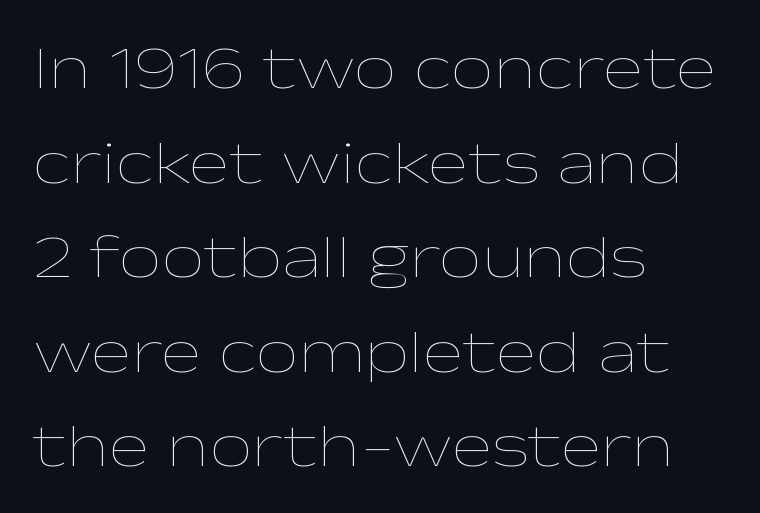
The foot of each line stays bare and open. The space between consecutive lines is moderate. The typesetter chose a ragged-right arrangement here. Is this a heavy cut? Hardly; it is regular or lighter. The letters stand upright; this is a roman face. Do the characters align in a grid? No, the font is proportional.
